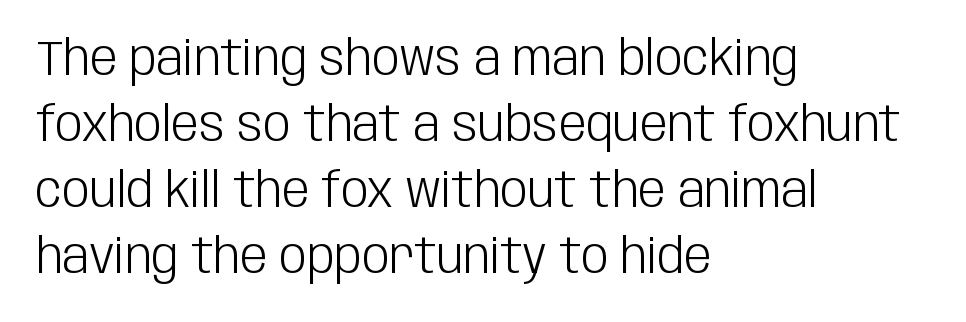
Compared with typical paragraphs, the rows here are spaced about the same. On a weight scale, this lands at 450 or below. Between one letter and the next there's only the usual sliver of space. The rag falls on the right side of this text block. These lines are rendered in a variable-pitch font.
